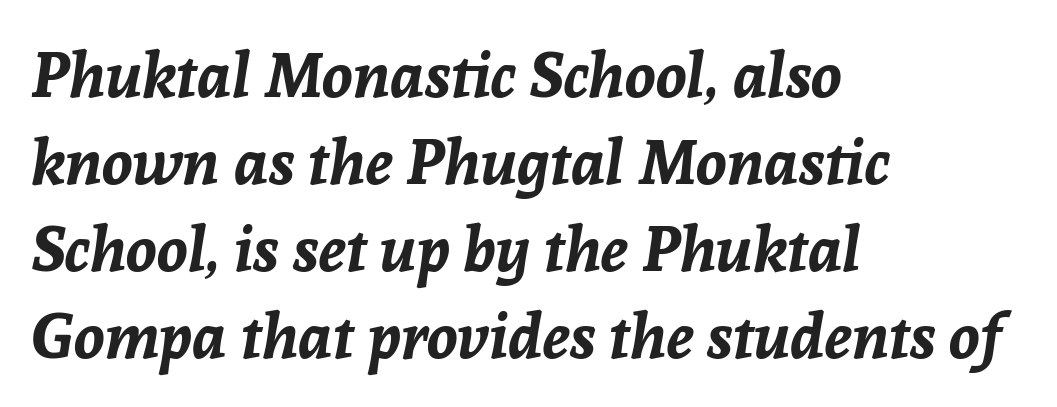
Q: Is the text bold? A: Yes.
Q: Is the text italic (slanted)? A: Yes, it leans right by about 8 degrees.
Q: Is the text underlined? A: No.
Q: How is the paragraph aligned? A: Left-aligned.
Q: Is the spacing between letters normal or unusually wide? A: Normal.
Q: Is the spacing between lines tight, normal or loose? A: Normal.
Q: Width (condensed, normal, or wide)? A: Normal.
Q: Stroke contrast? A: Low.
Q: x-height? A: Medium.
Q: Monospaced? A: No.
